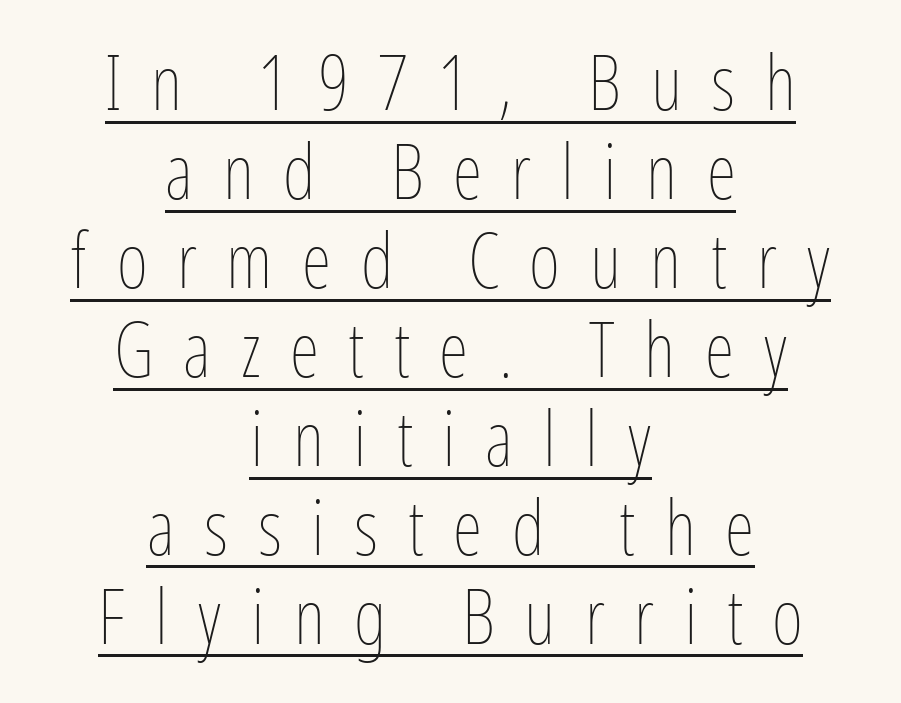
The image shows 76 px thin, condensed type, upright; set centered, line spacing 1.17x, unusually wide letter spacing (+0.39 em), underlined; low stroke contrast and a medium x-height.
